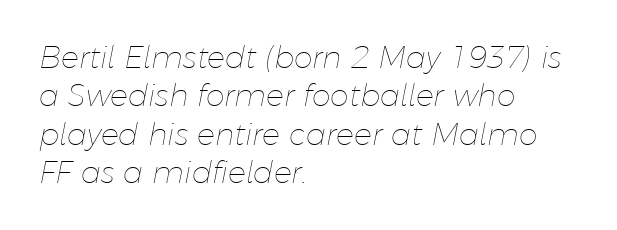
The image shows 30 px thin type, italic (leaning right); set left-aligned, normal line spacing (1.28x), normal letter spacing, not underlined; low stroke contrast and a medium x-height.
